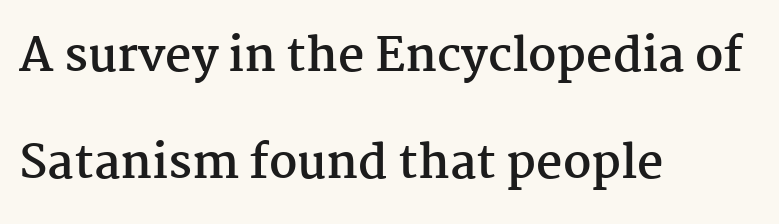
No word sits above an underline. Every row of glyphs begins at an identical x-position on the left. The letters sit at their default tracking, neither squeezed nor spread. The passage shown is typed in a proportional face where columns would drift.
